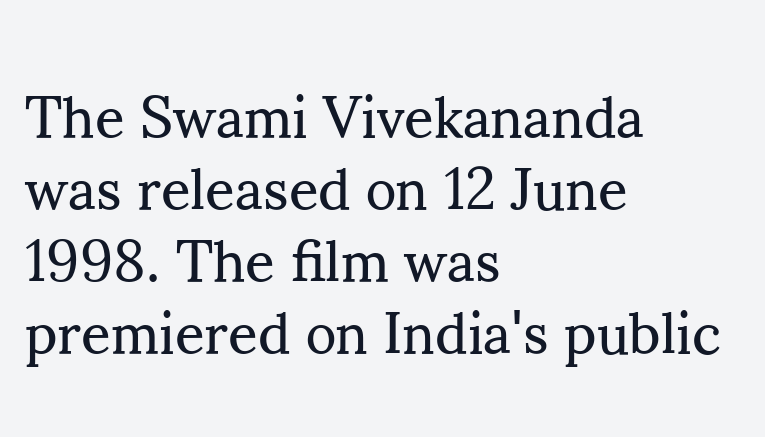
The image shows 58 px regular-weight serif type, upright; set left-aligned, line spacing 1.24x, normal letter spacing, not underlined; medium stroke contrast and a small x-height.
